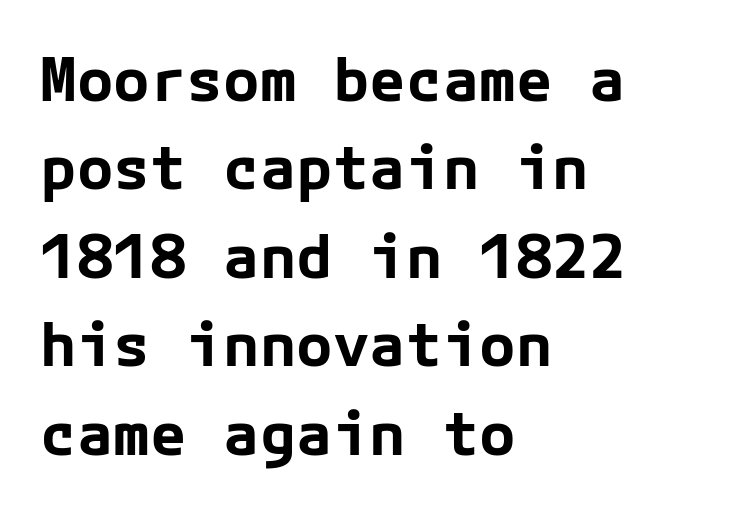
Letterform terminals end flat and unadorned throughout the passage. Typographic density is high because the face is bold. Does the leading feel generous? No, just average. Italic? Not at all — the glyphs are vertical. Letters rest on an invisible, unmarked baseline. Each line starts at the same left margin while the right side varies.
